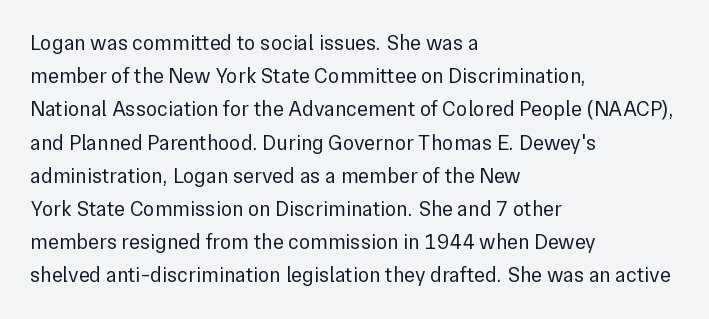
{"italic": "no", "bold": "no", "underline": "no", "align": "left", "line_spacing": "normal", "line_spacing_ratio": 1.58, "letter_spacing": "normal", "letter_spacing_em": 0.0, "glyph_px": 21}
